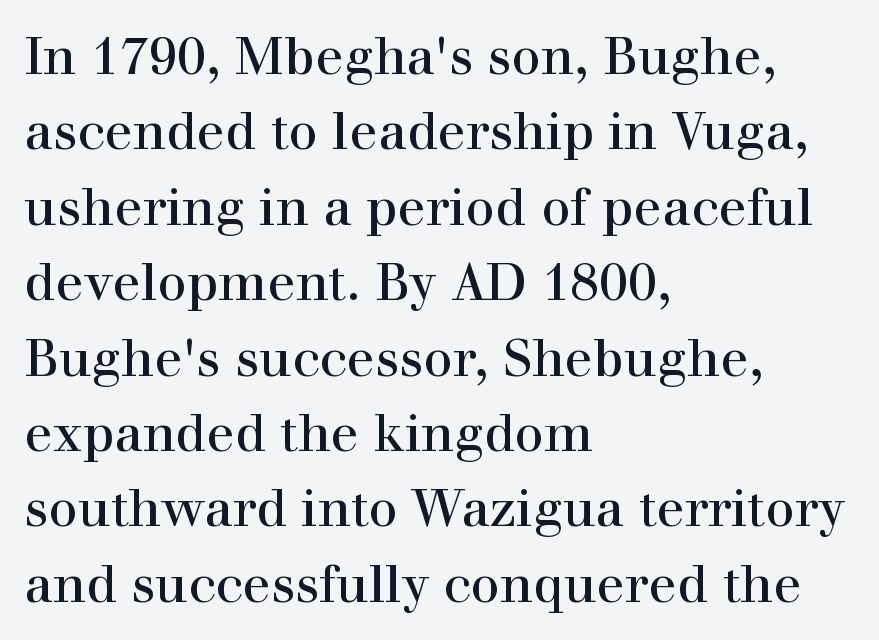
Anything drawn beneath the words? Only blank space. Each letter keeps its own natural width here, so spacing adapts to shape. A typesetter would call this zero additional tracking. Regular leading. What kind of face is this? One with serifs.
